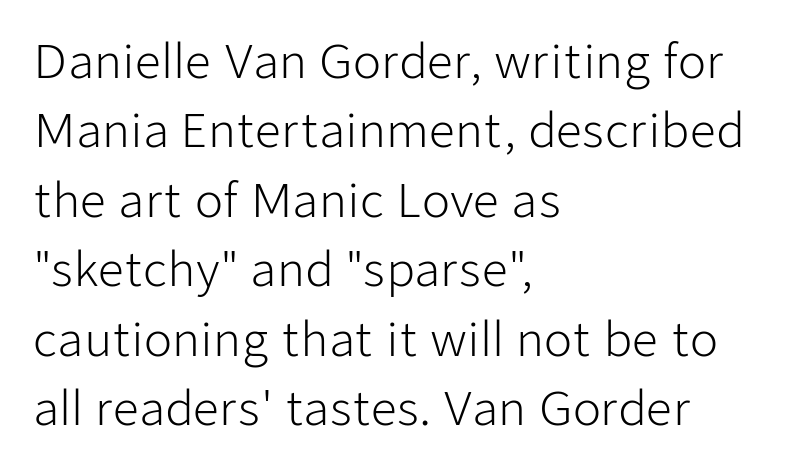
Q: Is the text bold? A: No.
Q: Is the text italic (slanted)? A: No, it is upright.
Q: Is the typeface a serif or a sans-serif typeface? A: Sans-serif.
Q: Is the text underlined? A: No.
Q: How is the paragraph aligned? A: Left-aligned.
Q: Is the spacing between letters normal or unusually wide? A: Normal.
Q: Is the spacing between lines tight, normal or loose? A: Normal.
Q: Width (condensed, normal, or wide)? A: Normal.
Q: Stroke contrast? A: Low.
Q: x-height? A: Medium.
Q: Monospaced? A: No.
